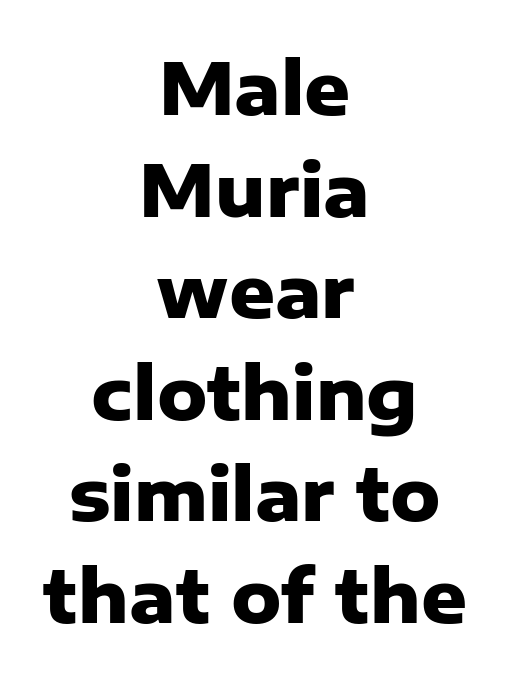
Each word holds together tightly as a unit, with standard inter-letter gaps. The rendering uses natural spacing where letterforms have individual widths. The specimen reads as upright at a glance. On the weight axis this lands at bold, roughly 700.
